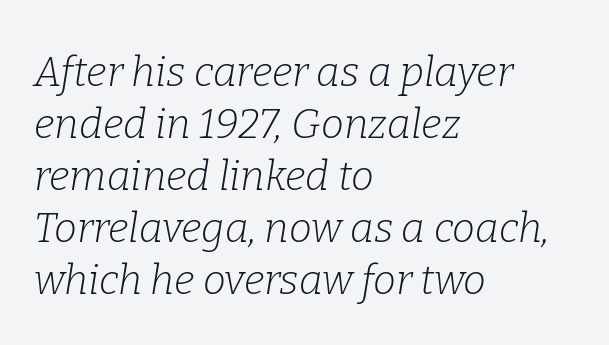
{"serif": "yes", "italic": "yes", "lean": "right", "slant_degrees": 9, "bold": "no", "weight": "light", "width": "normal", "stroke_contrast": "low", "x_height": "medium", "monospaced": "no", "underline": "no", "align": "left", "line_spacing": "normal", "line_spacing_ratio": 1.27, "letter_spacing": "normal", "letter_spacing_em": 0.0, "glyph_px": 41}
